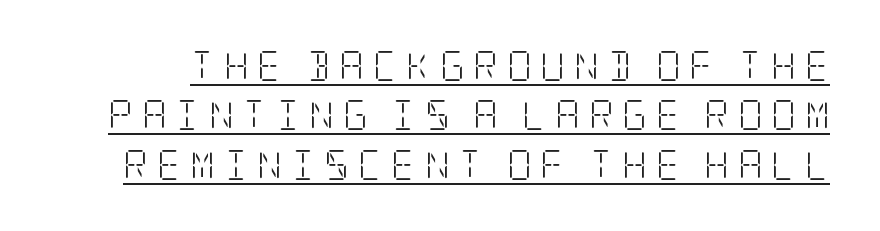
The block of text has a typical density, with ordinary space between rows. Ordinary non-slanted type is in use. Caption: face not bold, strokes unweighted. The letters carry serifs — small finishing strokes at the ends of their stems. Decoration check: the copy is underlined.
